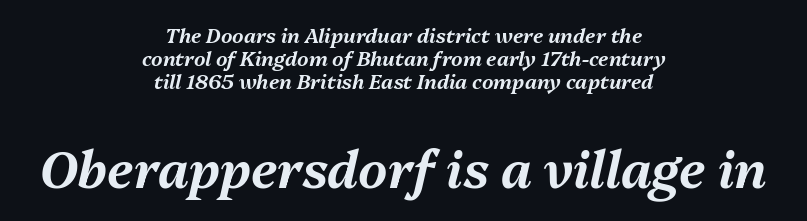
Compared with ordinary roman type, these characters are visibly tilted. Tracking here is standard; glyphs follow each other at the usual distance. Each letter keeps its own natural width here, so spacing adapts to shape. The composition opens small and finishes big. Reading down the block, each line starts at a different indent, mirrored at its end.
